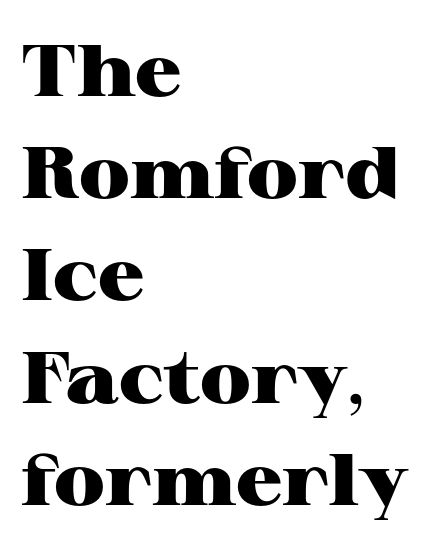
Q: Is the text bold? A: Yes.
Q: Is the text italic (slanted)? A: No, it is upright.
Q: Is the typeface a serif or a sans-serif typeface? A: Serif.
Q: Is the text underlined? A: No.
Q: How is the paragraph aligned? A: Left-aligned.
Q: Is the spacing between letters normal or unusually wide? A: Normal.
Q: Is the spacing between lines tight, normal or loose? A: Normal.
Q: Width (condensed, normal, or wide)? A: Wide.
Q: Stroke contrast? A: High.
Q: x-height? A: Medium.
Q: Monospaced? A: No.
